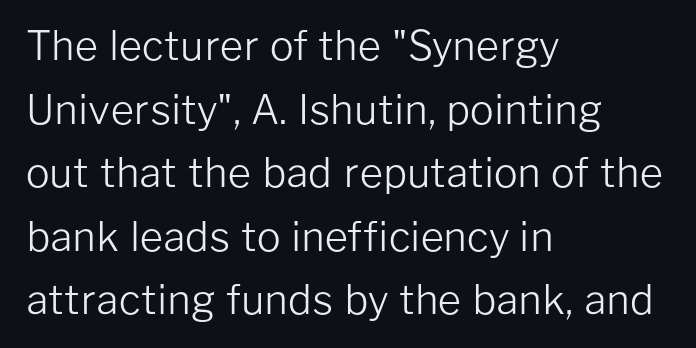
{"serif": "no", "italic": "no", "bold": "no", "weight": "light", "width": "normal", "stroke_contrast": "low", "x_height": "medium", "monospaced": "no", "underline": "no", "align": "left", "line_spacing": "normal", "line_spacing_ratio": 1.59, "letter_spacing": "normal", "letter_spacing_em": 0.0, "glyph_px": 40}
